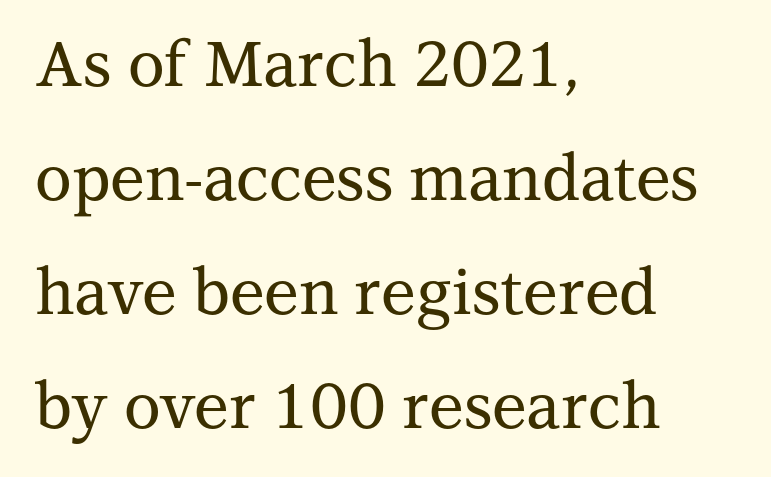
Q: Is the text italic (slanted)? A: No, it is upright.
Q: Is the typeface a serif or a sans-serif typeface? A: Serif.
Q: Is the text underlined? A: No.
Q: How is the paragraph aligned? A: Left-aligned.
Q: Is the spacing between letters normal or unusually wide? A: Normal.
Q: Width (condensed, normal, or wide)? A: Normal.
Q: Stroke contrast? A: Medium.
Q: x-height? A: Medium.
Q: Monospaced? A: No.
